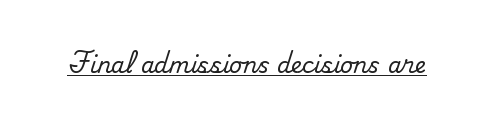
{"underline": "yes", "letter_spacing": "normal", "letter_spacing_em": 0.0, "glyph_px": 22}
